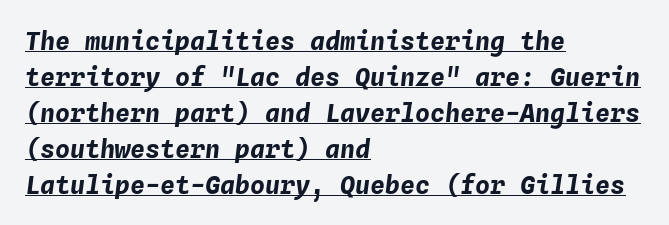
{"italic": "yes", "lean": "right", "slant_degrees": 4, "bold": "yes", "underline": "yes", "align": "left", "line_spacing": "normal", "line_spacing_ratio": 1.44, "letter_spacing": "normal", "letter_spacing_em": 0.0, "glyph_px": 25}
